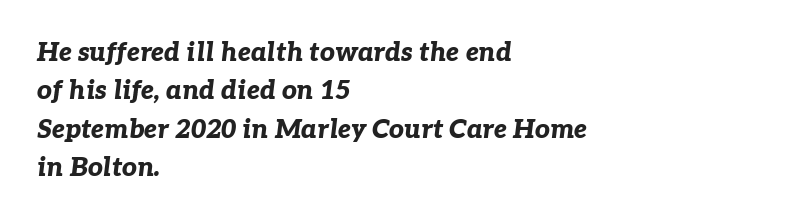
{"italic": "yes", "lean": "right", "slant_degrees": 7, "bold": "yes", "underline": "no", "align": "left", "line_spacing": "normal", "line_spacing_ratio": 1.48, "letter_spacing": "normal", "letter_spacing_em": 0.0, "glyph_px": 26}
